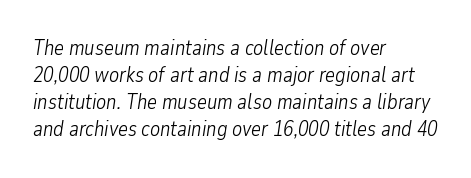
The image shows 21 px text type, italic (leaning right); set left-aligned, normal line spacing (1.29x), normal letter spacing, not underlined.
